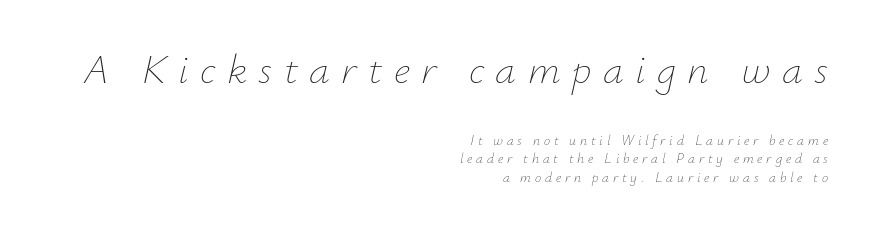
Yep, that's italic — everything's leaning. Visually, the top section dominates because its glyphs are scaled up. Stems and bowls with no extra thickness — not bold. Visually the block forms a straight wall on the right and a jagged coastline on the left. Do the characters align in a grid? No, the font is proportional. Lines of text with bare space underneath.
